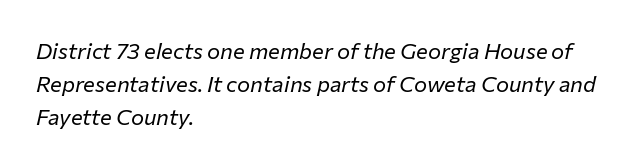
{"italic": "yes", "lean": "right", "slant_degrees": 12, "bold": "no", "underline": "no", "align": "left", "line_spacing": "normal", "line_spacing_ratio": 1.51, "letter_spacing": "normal", "letter_spacing_em": 0.0, "glyph_px": 22}
